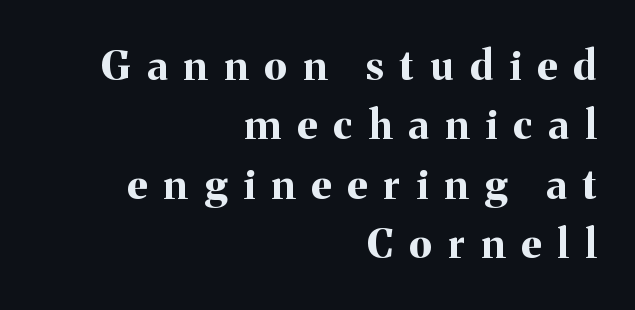
Q: Is the text bold? A: Yes.
Q: Is the text italic (slanted)? A: No, it is upright.
Q: Is the typeface a serif or a sans-serif typeface? A: Serif.
Q: Is the text underlined? A: No.
Q: How is the paragraph aligned? A: Right-aligned.
Q: Is the spacing between letters normal or unusually wide? A: Unusually wide.
Q: Is the spacing between lines tight, normal or loose? A: Normal.
Q: Width (condensed, normal, or wide)? A: Normal.
Q: Stroke contrast? A: Medium.
Q: x-height? A: Medium.
Q: Monospaced? A: No.
